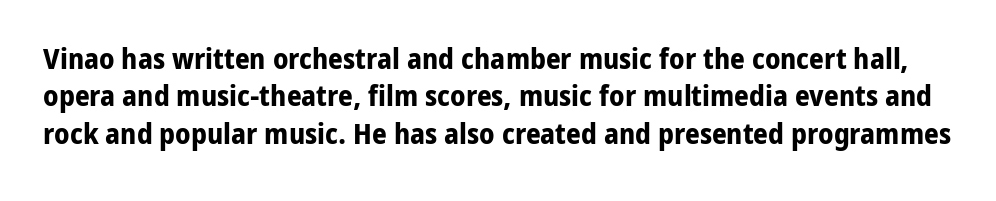
{"serif": "no", "italic": "no", "bold": "yes", "weight": "bold", "width": "normal", "stroke_contrast": "low", "x_height": "medium", "monospaced": "no", "underline": "no", "line_spacing": "normal", "line_spacing_ratio": 1.29, "letter_spacing": "normal", "letter_spacing_em": 0.0, "glyph_px": 29}
